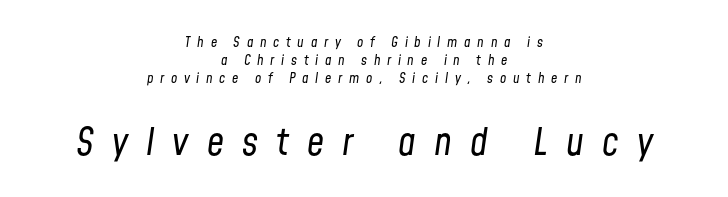
The passage shown is not underscored anywhere. The rendering positions every line midway between the sides. The weight tops out at a normal text grade. Reading top to bottom, the characters get bigger at the block break. These lines are rendered in a variable-pitch font.
